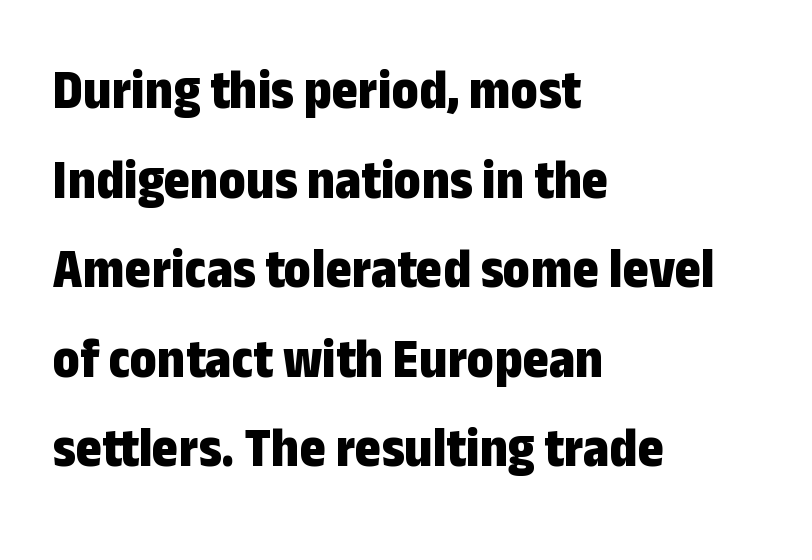
Horizontal alignment here is leftward, the default for most running prose. A bare baseline throughout the passage. Letter spacing: default. Think of a printed novel: that variable character pitch is what you see here. The characters display no serif detailing; their extremities are plain. Unlike italic type, these characters show no tilt at all.
